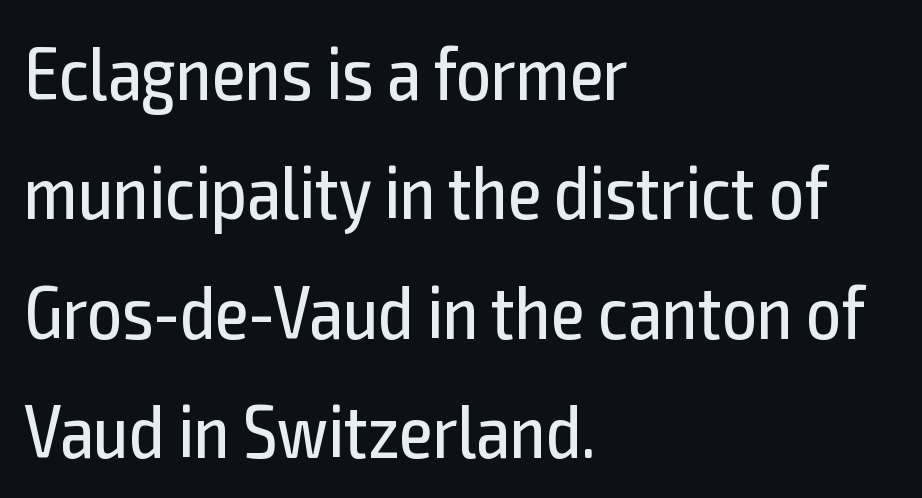
{"serif": "no", "italic": "no", "bold": "no", "weight": "regular", "width": "condensed", "x_height": "medium", "monospaced": "no", "underline": "no", "align": "left", "line_spacing": "normal", "line_spacing_ratio": 1.57, "letter_spacing": "normal", "letter_spacing_em": 0.0, "glyph_px": 76}
